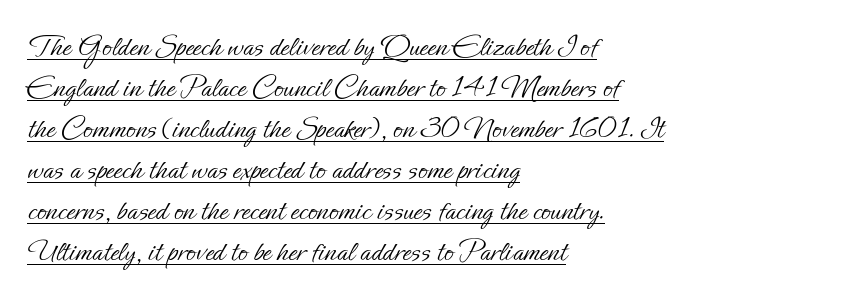
The image shows 31 px light type; set left-aligned, normal line spacing (1.32x), normal letter spacing, underlined; low stroke contrast and a small x-height.
